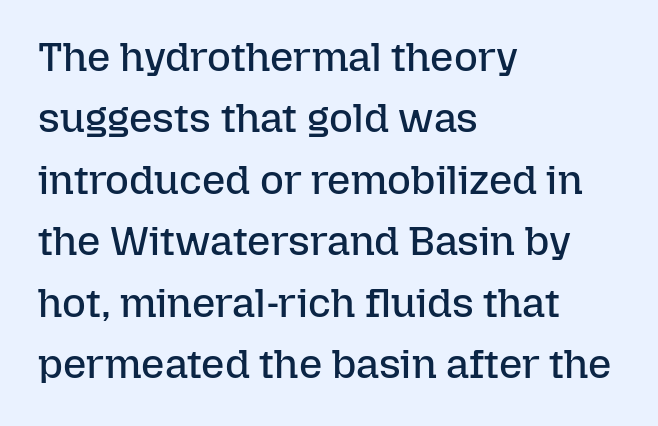
Q: Is the text bold? A: No.
Q: Is the text italic (slanted)? A: No, it is upright.
Q: Is the text underlined? A: No.
Q: How is the paragraph aligned? A: Left-aligned.
Q: Is the spacing between letters normal or unusually wide? A: Normal.
Q: Is the spacing between lines tight, normal or loose? A: Normal.
Q: Width (condensed, normal, or wide)? A: Normal.
Q: Stroke contrast? A: Low.
Q: x-height? A: Medium.
Q: Monospaced? A: No.
